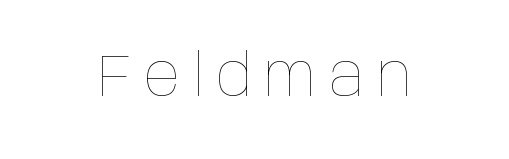
Q: Is the text bold? A: No.
Q: Is the text italic (slanted)? A: No, it is upright.
Q: Is the text underlined? A: No.
Q: Is the spacing between letters normal or unusually wide? A: Unusually wide.
Q: Width (condensed, normal, or wide)? A: Condensed.
Q: Stroke contrast? A: Low.
Q: x-height? A: Large.
Q: Monospaced? A: No.
